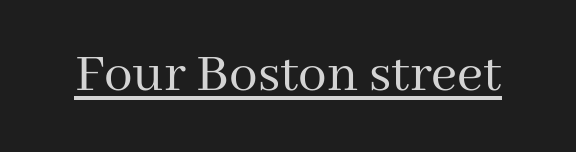
Q: Is the text bold? A: No.
Q: Is the text italic (slanted)? A: No, it is upright.
Q: Is the typeface a serif or a sans-serif typeface? A: Serif.
Q: Is the text underlined? A: Yes.
Q: Is the spacing between letters normal or unusually wide? A: Normal.
Q: Width (condensed, normal, or wide)? A: Normal.
Q: Stroke contrast? A: Medium.
Q: x-height? A: Medium.
Q: Monospaced? A: No.
